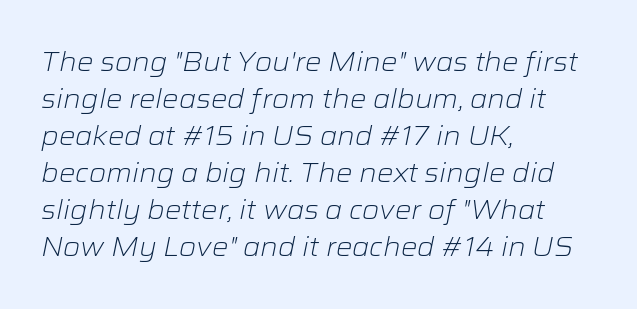
The image shows 26 px text type, italic (leaning right); set left-aligned, normal line spacing (1.42x), normal letter spacing, not underlined.
